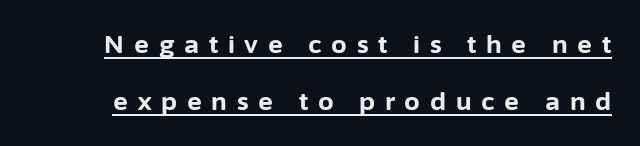
Q: Is the text bold? A: Yes.
Q: Is the text italic (slanted)? A: No, it is upright.
Q: Is the text underlined? A: Yes.
Q: Is the spacing between letters normal or unusually wide? A: Unusually wide.
Q: Is the spacing between lines tight, normal or loose? A: Loose.
